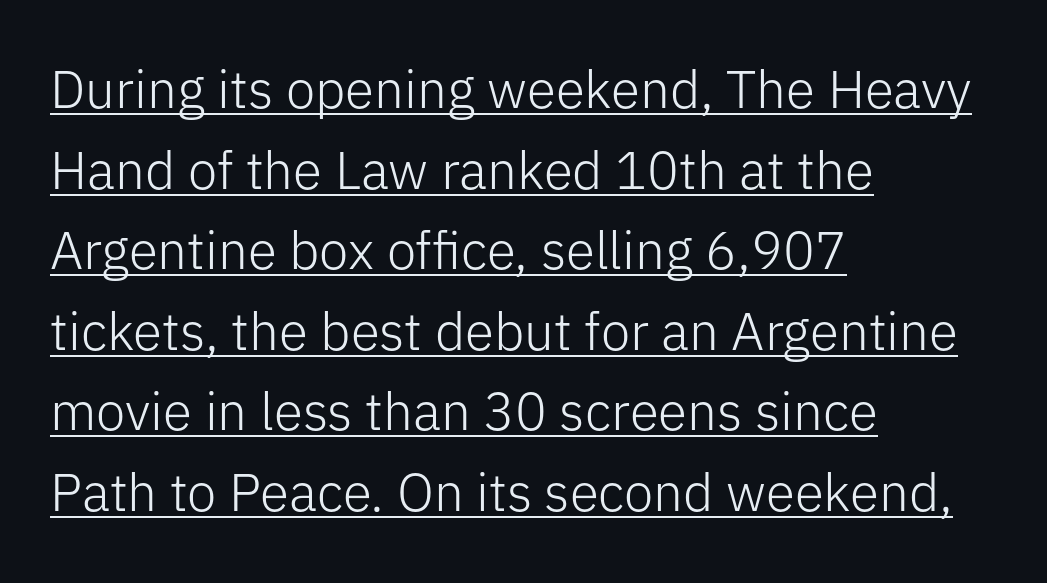
The image shows 53 px light sans-serif type, upright; set left-aligned, normal line spacing (1.52x), normal letter spacing, underlined; low stroke contrast and a medium x-height.
